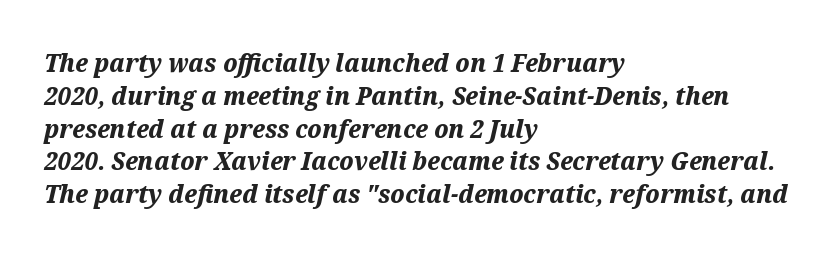
The image shows 26 px bold type, italic (leaning right); set left-aligned, normal line spacing (1.26x), normal letter spacing, not underlined.
